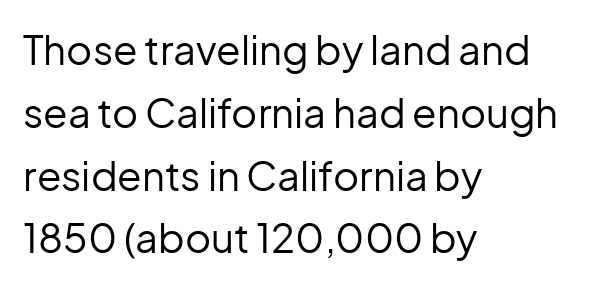
{"serif": "no", "italic": "no", "bold": "no", "weight": "regular", "width": "normal", "stroke_contrast": "low", "x_height": "medium", "monospaced": "no", "underline": "no", "align": "left", "line_spacing": "normal", "line_spacing_ratio": 1.57, "letter_spacing": "normal", "letter_spacing_em": 0.0, "glyph_px": 40}
